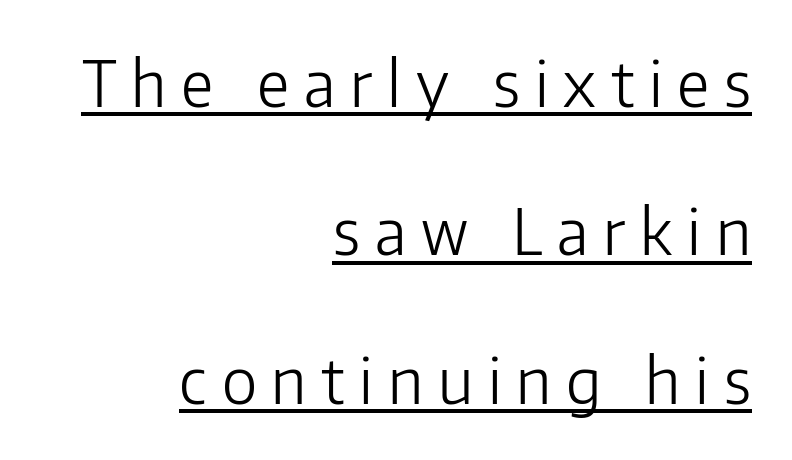
The weight would be labelled regular, book, light, or lighter still. Line ends are locked; line starts wander. Do the letters lean? They stand straight. A typesetter would call this proportional, since set widths differ per character.
